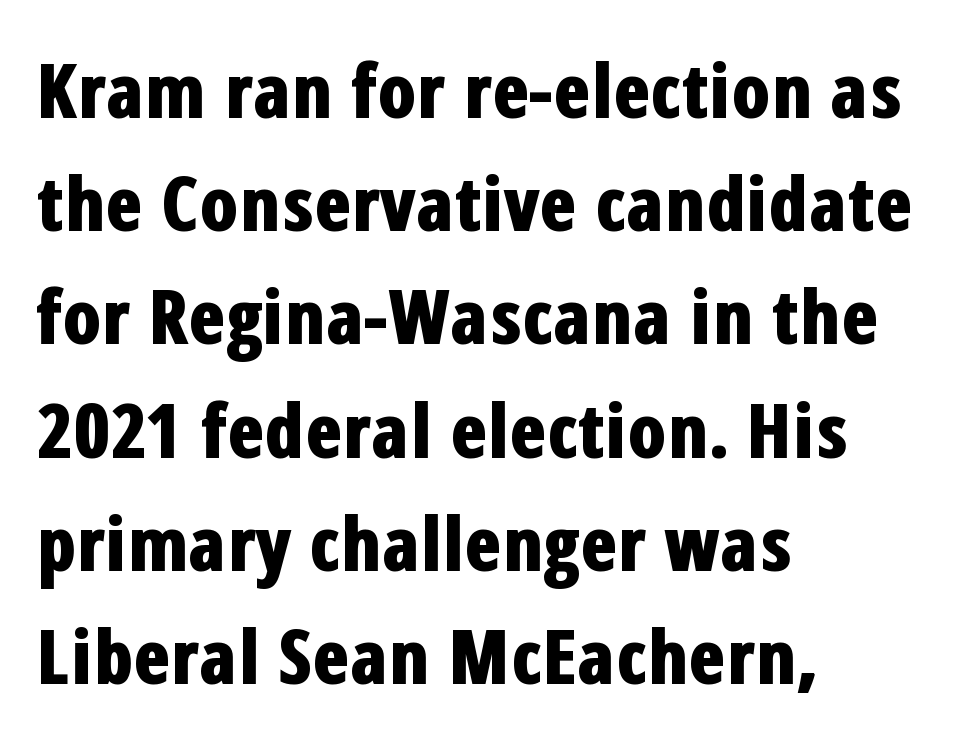
{"serif": "no", "italic": "no", "bold": "yes", "weight": "bold", "width": "condensed", "stroke_contrast": "low", "x_height": "medium", "monospaced": "no", "underline": "no", "align": "left", "line_spacing": "normal", "line_spacing_ratio": 1.49, "letter_spacing": "normal", "letter_spacing_em": 0.0, "glyph_px": 76}
